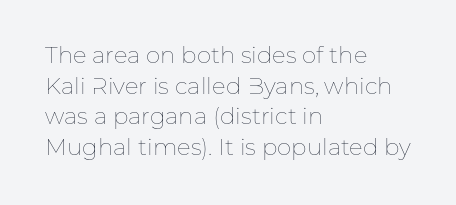
The image shows 23 px text type, upright; set left-aligned, normal line spacing (1.33x), normal letter spacing, not underlined.
